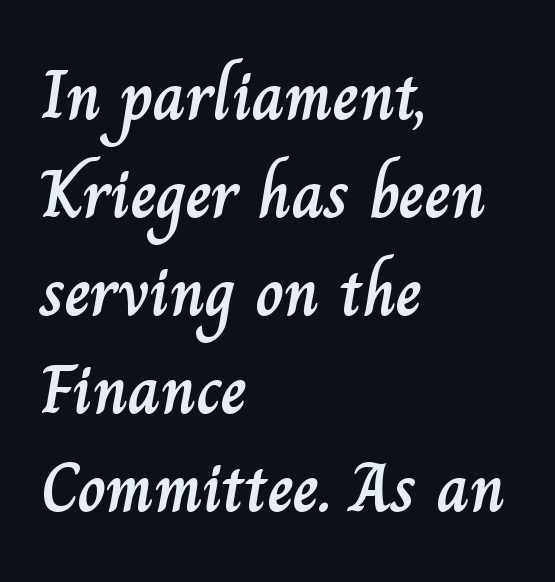
This rendering leaves character spacing at its baseline value. The paragraph has a hard left edge and a soft right edge. The face used here is proportionally spaced, like ordinary book or web type. Lines of text with bare space underneath.
